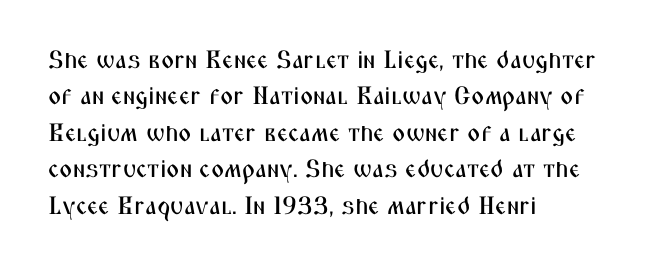
{"italic": "no", "underline": "no", "align": "left", "line_spacing": "normal", "line_spacing_ratio": 1.46, "letter_spacing": "normal", "letter_spacing_em": 0.0, "glyph_px": 25}
